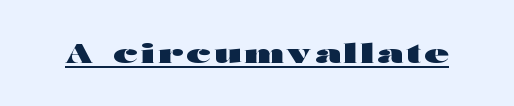
{"italic": "no", "bold": "yes", "underline": "yes", "glyph_px": 27}
